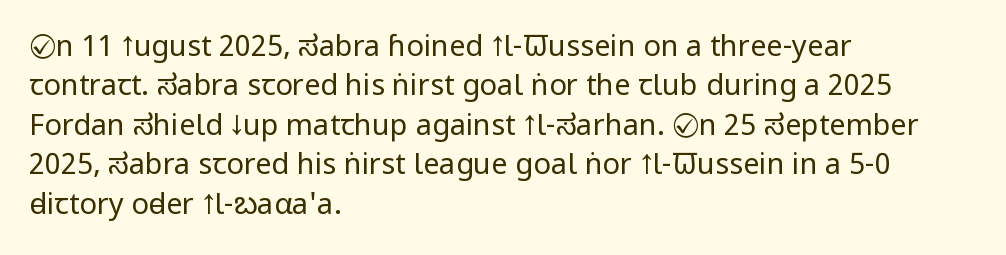
Check the space under the baseline: it is left empty. Typographically, this falls in the sans-serif category. A typesetter would mark this as roman, not italic. Layout note: lines flush left. Honestly, the letter spacing is just normal — you wouldn't notice it. Does the leading feel generous? No, just average.
